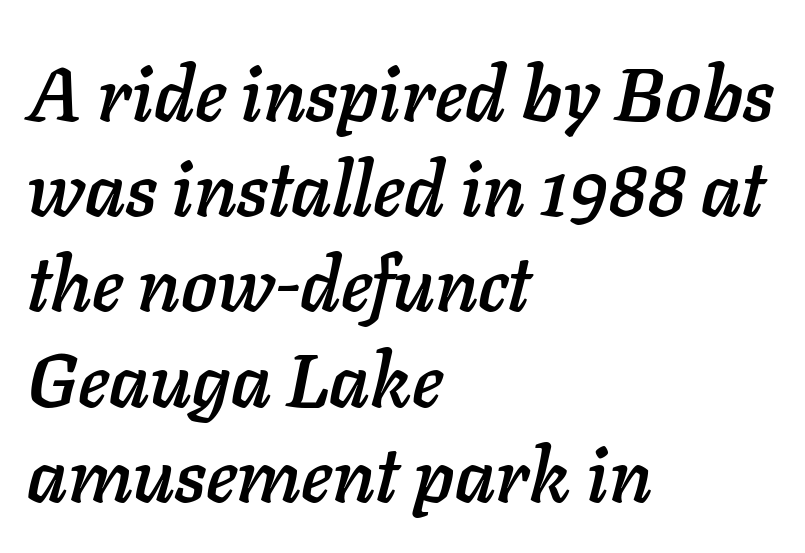
The paragraph has a hard left edge and a soft right edge. The letterforms sit shoulder to shoulder at normal distance. The passage shown stacks its lines at a standard gap. Note the varied advance widths — an 'i' is clearly narrower than an 'm'.
